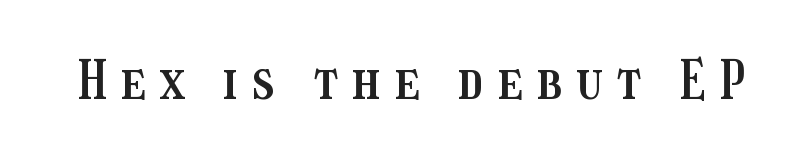
Do the letters lean? They stand straight. Descender tails drop into unmarked territory. The letterforms stand isolated, each surrounded by extra space. Looks like regular typesetting: each glyph gets only the width it needs.
